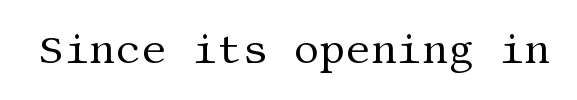
The image shows 40 px regular-weight serif type, upright; set normal letter spacing, not underlined; medium stroke contrast and a large x-height.
